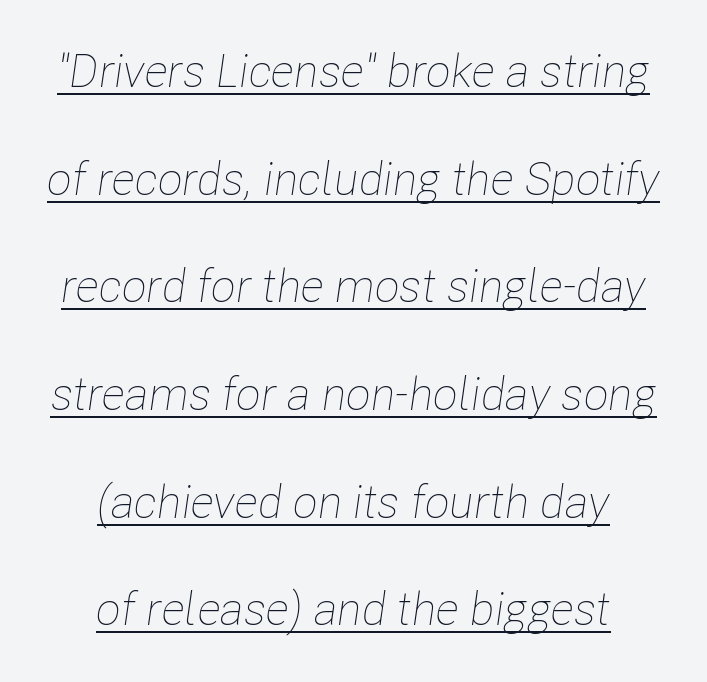
The image shows 46 px thin, condensed type, italic (leaning right); set centered, loose line spacing (2.34x), normal letter spacing, underlined; low stroke contrast and a medium x-height.
